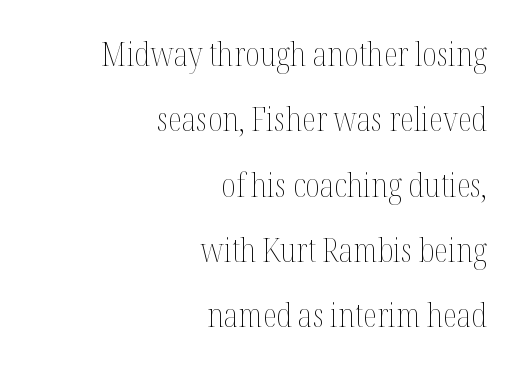
The image shows 33 px thin, condensed type, upright; set right-aligned, loose line spacing (1.98x), normal letter spacing, not underlined; medium stroke contrast and a medium x-height.
